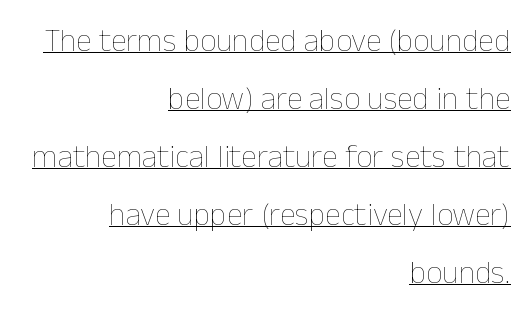
Q: Is the text bold? A: No.
Q: Is the text italic (slanted)? A: No, it is upright.
Q: Is the text underlined? A: Yes.
Q: How is the paragraph aligned? A: Right-aligned.
Q: Is the spacing between letters normal or unusually wide? A: Normal.
Q: Width (condensed, normal, or wide)? A: Normal.
Q: Stroke contrast? A: Low.
Q: x-height? A: Medium.
Q: Monospaced? A: No.
